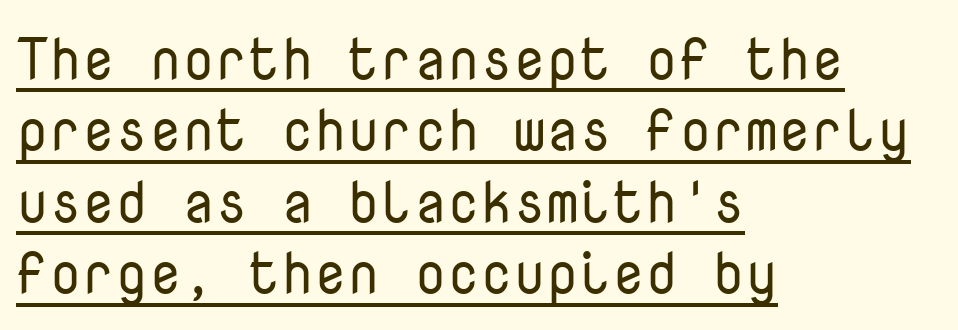
{"serif": "no", "italic": "no", "bold": "no", "weight": "regular", "width": "normal", "stroke_contrast": "low", "x_height": "medium", "monospaced": "yes", "underline": "yes", "align": "left", "line_spacing_ratio": 1.21, "letter_spacing": "normal", "letter_spacing_em": 0.0, "glyph_px": 59}
